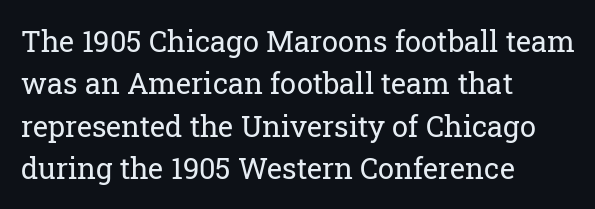
Q: Is the text bold? A: No.
Q: Is the text italic (slanted)? A: No, it is upright.
Q: Is the typeface a serif or a sans-serif typeface? A: Serif.
Q: Is the text underlined? A: No.
Q: How is the paragraph aligned? A: Left-aligned.
Q: Is the spacing between letters normal or unusually wide? A: Normal.
Q: Is the spacing between lines tight, normal or loose? A: Normal.
Q: Width (condensed, normal, or wide)? A: Normal.
Q: Stroke contrast? A: Low.
Q: x-height? A: Medium.
Q: Monospaced? A: No.
